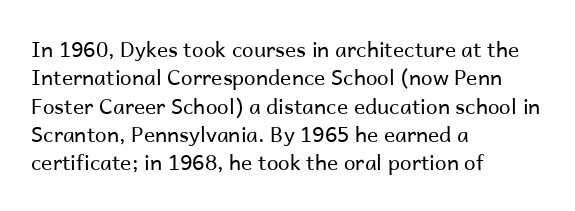
Q: Is the text bold? A: No.
Q: Is the text italic (slanted)? A: No, it is upright.
Q: Is the text underlined? A: No.
Q: How is the paragraph aligned? A: Left-aligned.
Q: Is the spacing between letters normal or unusually wide? A: Normal.
Q: Is the spacing between lines tight, normal or loose? A: Normal.
